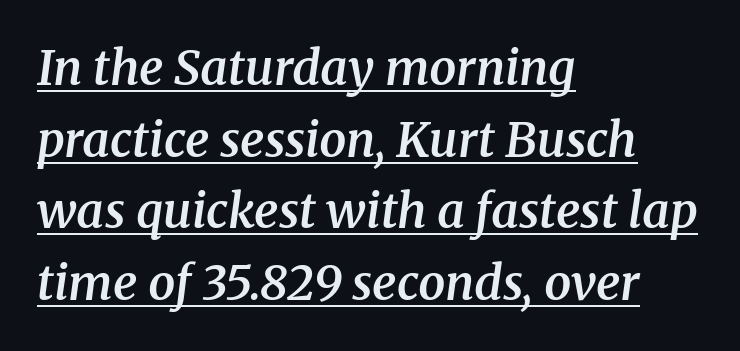
Q: Is the text bold? A: Semi-bold.
Q: Is the text italic (slanted)? A: Yes, it leans right by about 8 degrees.
Q: Is the typeface a serif or a sans-serif typeface? A: Serif.
Q: Is the text underlined? A: Yes.
Q: How is the paragraph aligned? A: Left-aligned.
Q: Is the spacing between letters normal or unusually wide? A: Normal.
Q: Is the spacing between lines tight, normal or loose? A: Normal.
Q: Width (condensed, normal, or wide)? A: Normal.
Q: Stroke contrast? A: Medium.
Q: x-height? A: Medium.
Q: Monospaced? A: No.
